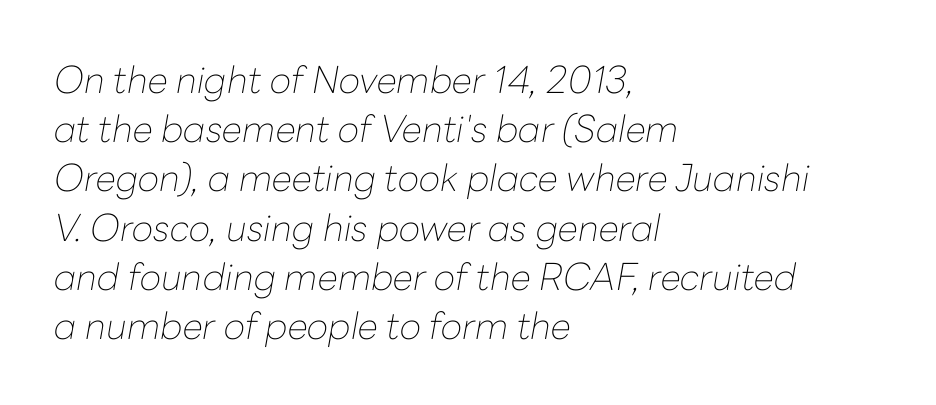
Horizontally, the lines are justified to the leading edge only. Heaviness? Minimal to ordinary, like unemphasized prose. Horizontal bands of white between lines are of average thickness. Letters rest on an invisible, unmarked baseline.
